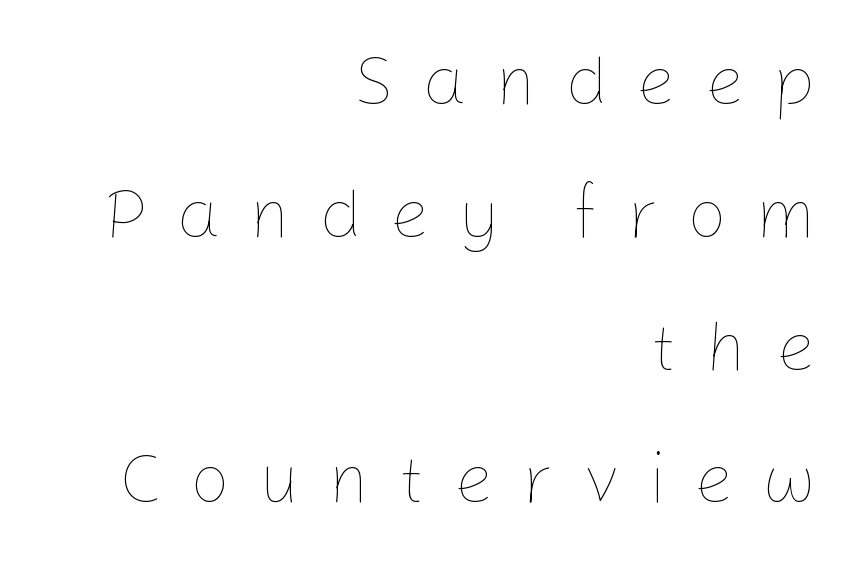
Q: Is the text bold? A: No.
Q: Is the text italic (slanted)? A: No, it is upright.
Q: Is the text underlined? A: No.
Q: How is the paragraph aligned? A: Right-aligned.
Q: Is the spacing between letters normal or unusually wide? A: Unusually wide.
Q: Width (condensed, normal, or wide)? A: Normal.
Q: Stroke contrast? A: Low.
Q: x-height? A: Medium.
Q: Monospaced? A: No.
